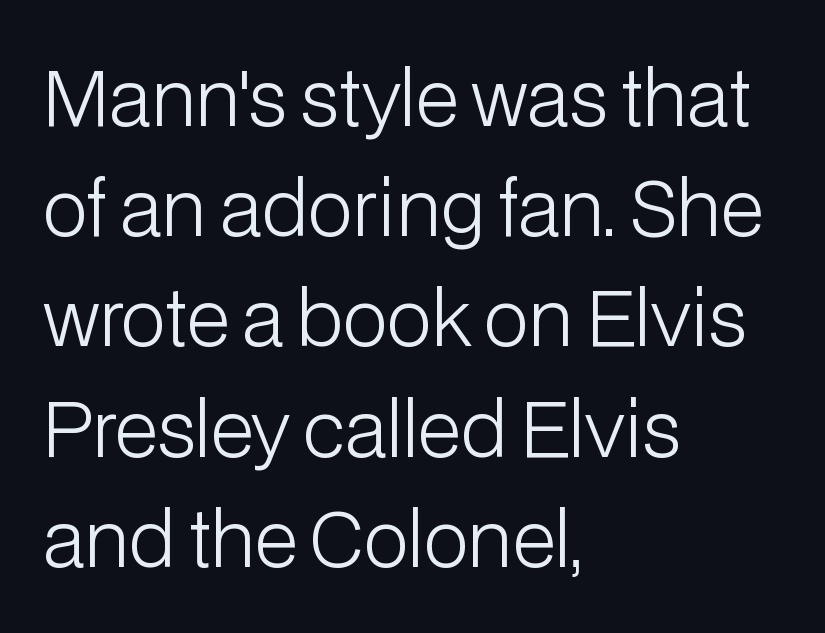
Q: Is the text bold? A: No.
Q: Is the text italic (slanted)? A: No, it is upright.
Q: Is the typeface a serif or a sans-serif typeface? A: Sans-serif.
Q: Is the text underlined? A: No.
Q: How is the paragraph aligned? A: Left-aligned.
Q: Is the spacing between letters normal or unusually wide? A: Normal.
Q: Is the spacing between lines tight, normal or loose? A: Normal.
Q: Width (condensed, normal, or wide)? A: Normal.
Q: Stroke contrast? A: Low.
Q: x-height? A: Medium.
Q: Monospaced? A: No.
